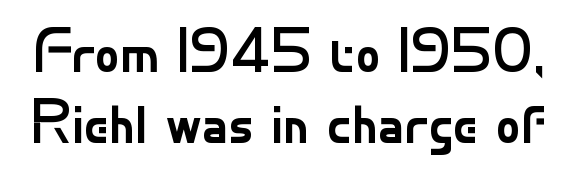
{"serif": "no", "italic": "no", "bold": "no", "weight": "regular", "width": "normal", "stroke_contrast": "low", "x_height": "small", "monospaced": "no", "underline": "no", "line_spacing": "tight", "line_spacing_ratio": 1.14, "letter_spacing": "normal", "letter_spacing_em": 0.0, "glyph_px": 62}
